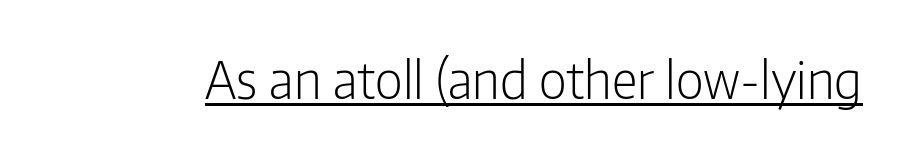
The image shows 51 px light, condensed sans-serif type, upright; set normal letter spacing, underlined; low stroke contrast and a medium x-height.
